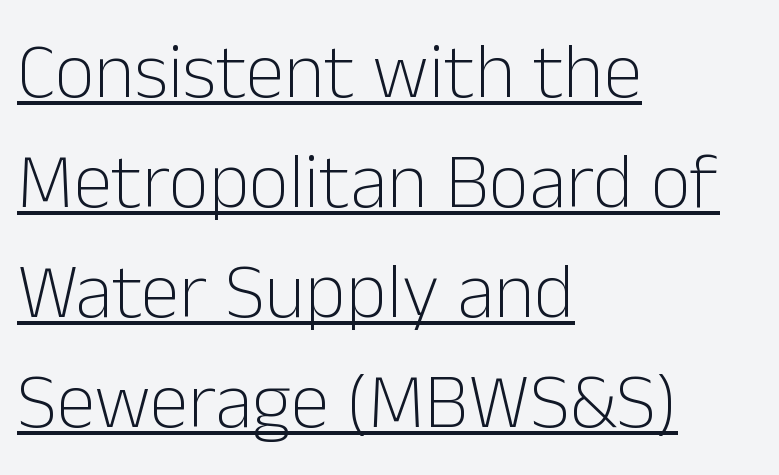
Normally led — the rows are evenly, conventionally spaced. The passage shown has conventional tracking throughout. Here the designer chose a conventional face with non-uniform glyph widths. Italic? Not at all — the glyphs are vertical. Horizontally, the lines are justified to the leading edge only. Glance below the letters and you will spot a drawn line.
